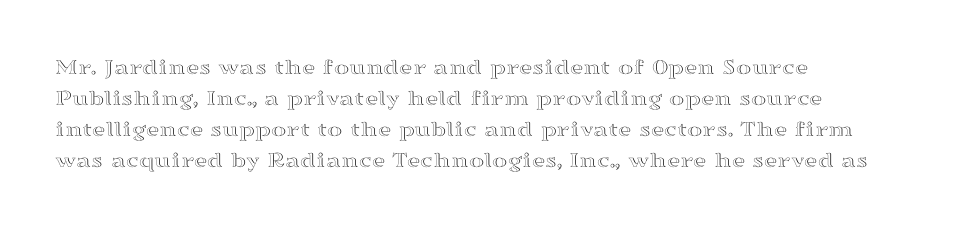
The designer left line spacing at the default. Glance below the letters and you will spot only blank space. The letters sit at their default tracking, neither squeezed nor spread. If you drew a line through each stem, it would be perfectly vertical. The compositor pushed each line to the left boundary.
